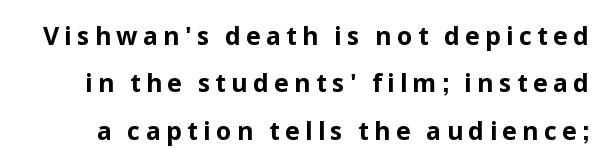
{"italic": "no", "bold": "yes", "underline": "no", "line_spacing": "loose", "line_spacing_ratio": 1.9, "letter_spacing": "wide", "letter_spacing_em": 0.21, "glyph_px": 25}
